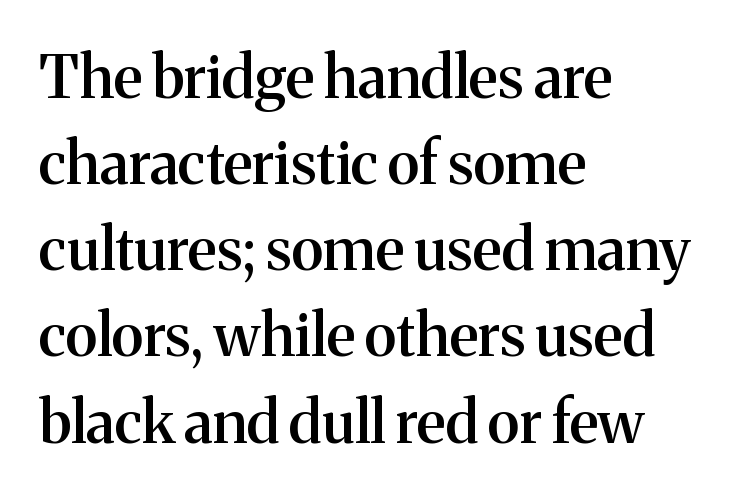
Q: Is the text bold? A: Semi-bold.
Q: Is the text italic (slanted)? A: No, it is upright.
Q: Is the typeface a serif or a sans-serif typeface? A: Serif.
Q: Is the text underlined? A: No.
Q: How is the paragraph aligned? A: Left-aligned.
Q: Is the spacing between letters normal or unusually wide? A: Normal.
Q: Is the spacing between lines tight, normal or loose? A: Normal.
Q: Width (condensed, normal, or wide)? A: Normal.
Q: Stroke contrast? A: Medium.
Q: x-height? A: Medium.
Q: Monospaced? A: No.
